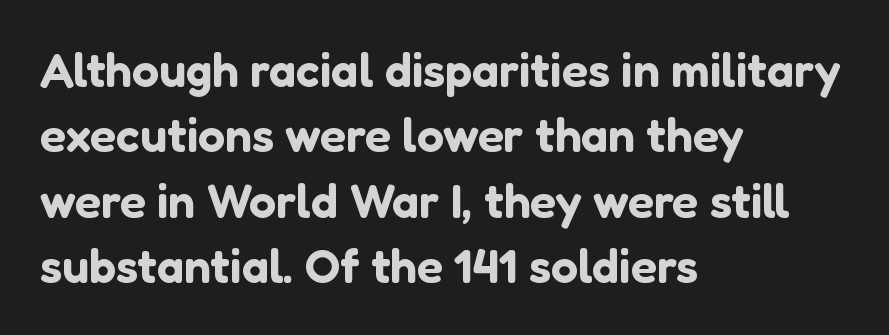
Default kerning and tracking; the words read as compact shapes. The rendering uses a moderate line-height, typical for paragraphs. The typesetter chose a ragged-right arrangement here. The axis of the letterforms is exactly vertical. Clear beneath every line of the passage.
